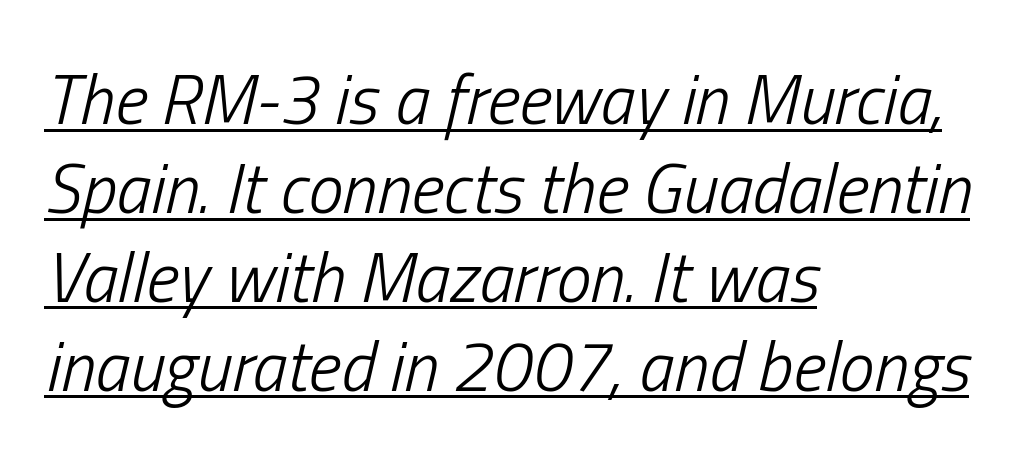
Q: Is the text bold? A: No.
Q: Is the text italic (slanted)? A: Yes, it leans right by about 13 degrees.
Q: Is the text underlined? A: Yes.
Q: How is the paragraph aligned? A: Left-aligned.
Q: Is the spacing between letters normal or unusually wide? A: Normal.
Q: Is the spacing between lines tight, normal or loose? A: Normal.
Q: Width (condensed, normal, or wide)? A: Condensed.
Q: Stroke contrast? A: Low.
Q: x-height? A: Medium.
Q: Monospaced? A: No.
